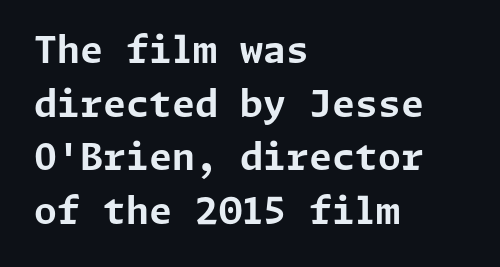
Evenly set lines give the paragraph a standard silhouette. The typesetting leans heavy: a genuine bold. Tracking value appears to be zero — textbook default spacing. You can tell it's not italic because the verticals are truly vertical. These lines are set flush left with a ragged right edge. The specimen omits any rule beneath the text block's lines.
